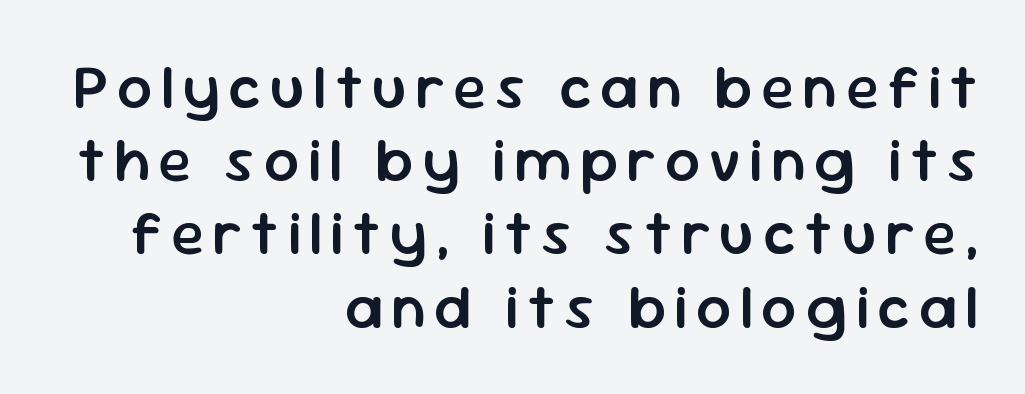
The image shows 61 px semibold sans-serif type, upright; set right-aligned, line spacing 1.2x, not underlined; low stroke contrast and a medium x-height.
